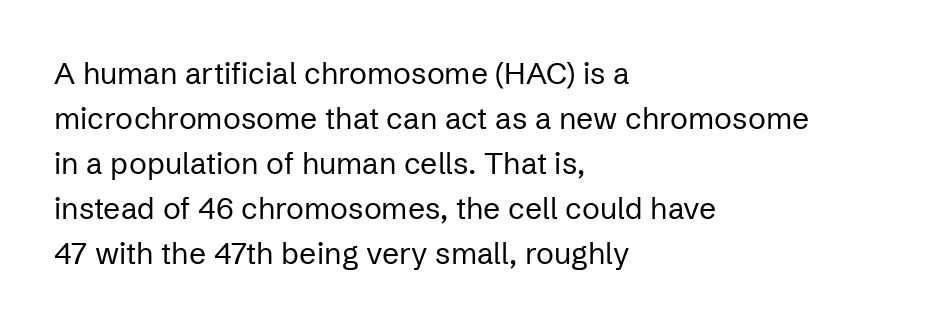
The image shows 30 px regular-weight sans-serif type, upright; set left-aligned, normal line spacing (1.5x), normal letter spacing, not underlined; low stroke contrast and a medium x-height.
